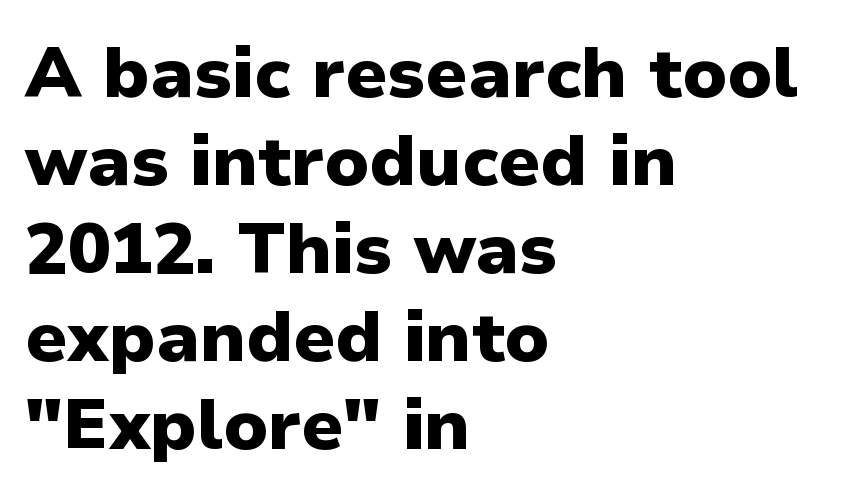
The image shows 71 px heavy sans-serif type, upright; set left-aligned, line spacing 1.24x, normal letter spacing, not underlined; low stroke contrast and a medium x-height.
